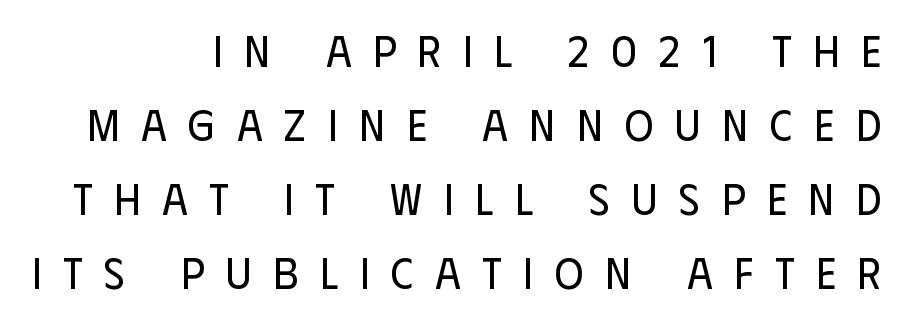
Q: Is the text bold? A: No.
Q: Is the text italic (slanted)? A: No, it is upright.
Q: Is the typeface a serif or a sans-serif typeface? A: Sans-serif.
Q: Is the text underlined? A: No.
Q: Is the spacing between letters normal or unusually wide? A: Unusually wide.
Q: Is the spacing between lines tight, normal or loose? A: Normal.
Q: Width (condensed, normal, or wide)? A: Condensed.
Q: Stroke contrast? A: Low.
Q: x-height? A: Large.
Q: Monospaced? A: No.
